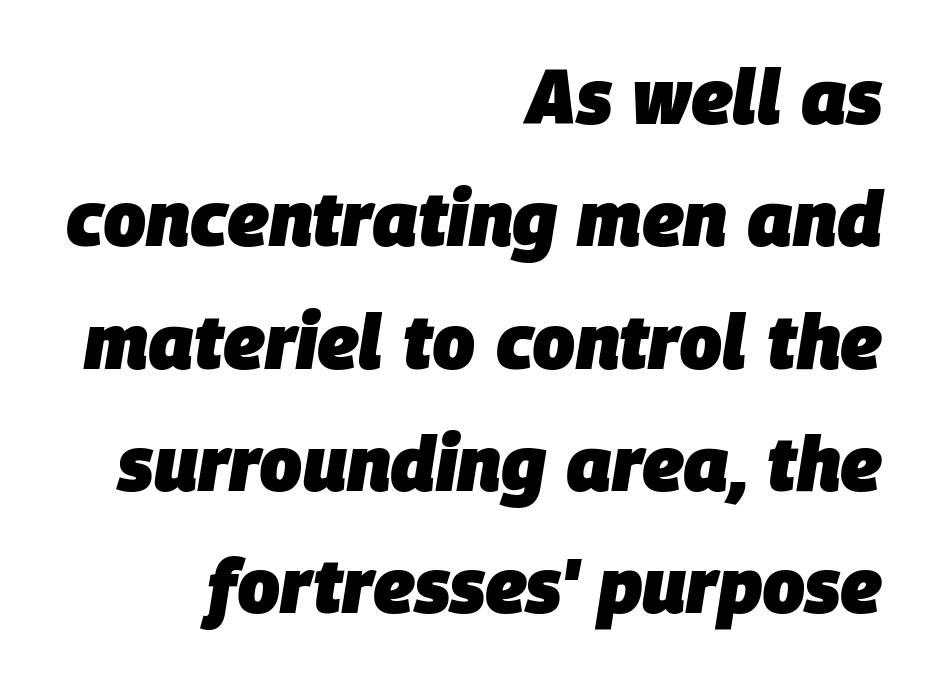
The image shows 76 px heavy type, italic (leaning right); set right-aligned, normal line spacing (1.61x), normal letter spacing, not underlined; low stroke contrast and a large x-height.
